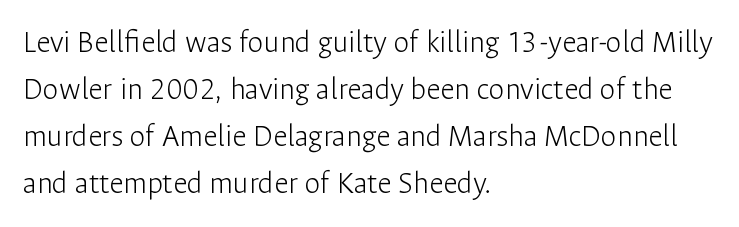
{"serif": "no", "italic": "no", "bold": "no", "weight": "light", "width": "normal", "stroke_contrast": "low", "x_height": "medium", "monospaced": "no", "underline": "no", "align": "left", "line_spacing": "normal", "line_spacing_ratio": 1.47, "letter_spacing": "normal", "letter_spacing_em": 0.0, "glyph_px": 32}
